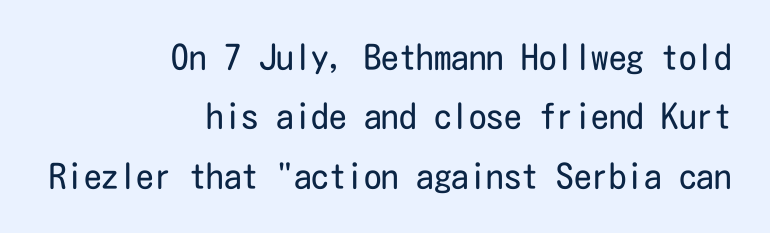
Is the block centered? No — it sits flush against the right margin. Classification — sans serif. The foot of each line stays bare and open. The letterforms sit shoulder to shoulder at normal distance. Do the letters lean? They stand straight.
